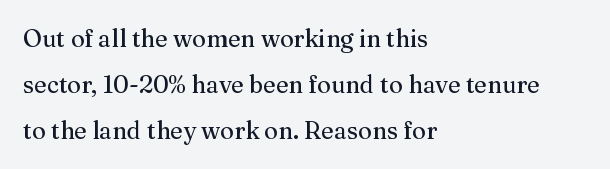
Posture: upright roman. This sample uses plain, unmodified letter spacing. The text block is weighted toward the left margin, trailing off unevenly rightward. Descenders hang freely into open space. Rows of type keep a wide berth in the vertical direction.
